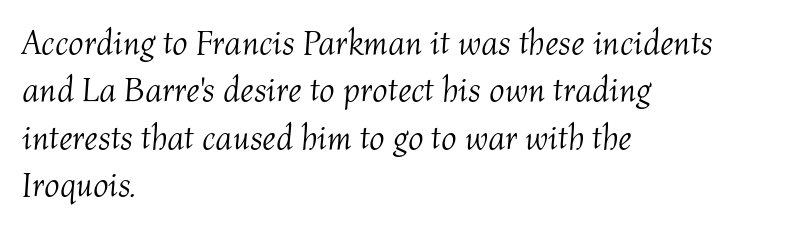
Decoration check: the copy has no underline. Every character sits at an angle, as italics do. Ink coverage per letter is moderate at most. The face used here is proportionally spaced, like ordinary book or web type. Rows of type keep a routine distance in the vertical direction. Default kerning and tracking; the words read as compact shapes.
